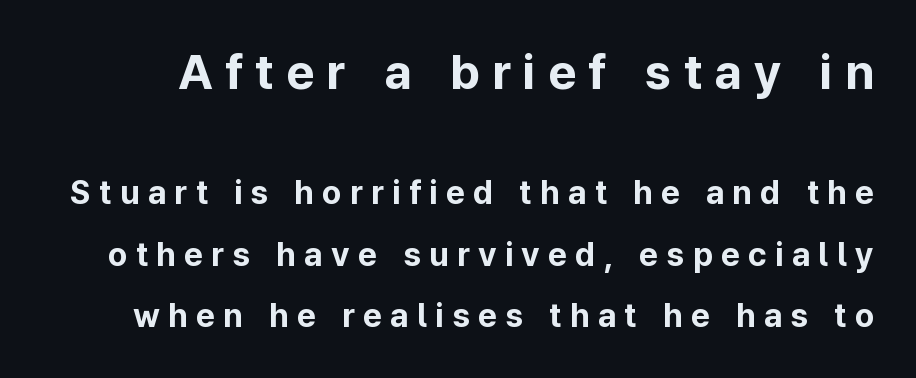
The image shows 49 px bold sans-serif type, upright; set line spacing 1.86x, unusually wide letter spacing (+0.25 em), not underlined; the first (top) block is 1.48x larger; low stroke contrast and a medium x-height.
